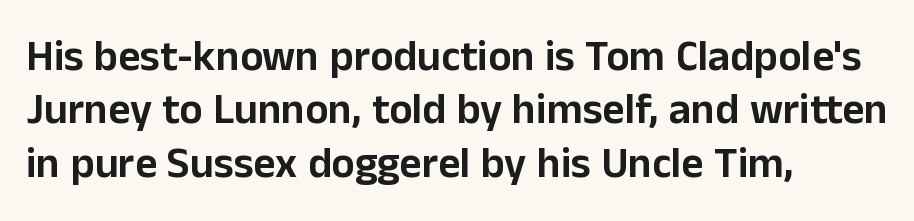
{"serif": "no", "italic": "no", "width": "normal", "stroke_contrast": "low", "x_height": "medium", "monospaced": "no", "underline": "no", "align": "left", "line_spacing_ratio": 1.24, "letter_spacing": "normal", "letter_spacing_em": 0.0, "glyph_px": 43}
